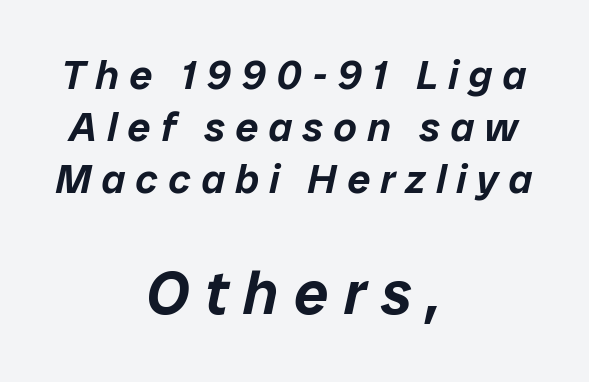
Honestly, the letter spacing is so wide it's the main thing you notice. A typesetter would call this leading conventional body-copy spacing. Think of a printed novel: that variable character pitch is what you see here. Posture: slanted.
